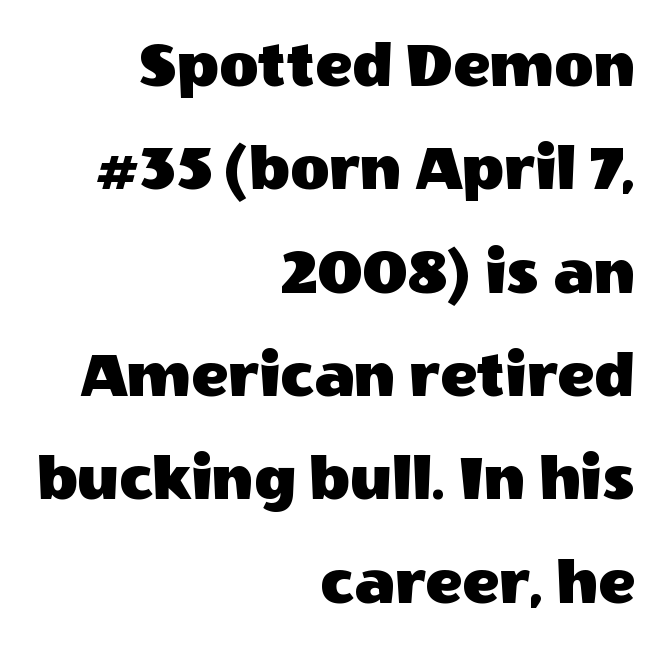
{"serif": "no", "italic": "no", "width": "normal", "x_height": "large", "monospaced": "no", "underline": "no", "align": "right", "line_spacing": "normal", "line_spacing_ratio": 1.52, "letter_spacing": "normal", "letter_spacing_em": 0.0, "glyph_px": 68}
